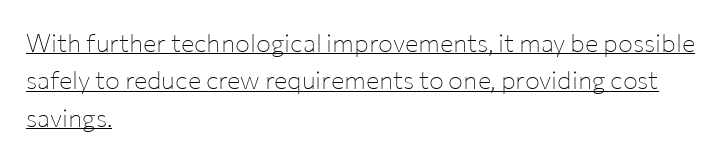
{"italic": "no", "bold": "no", "underline": "yes", "align": "left", "line_spacing": "normal", "line_spacing_ratio": 1.5, "letter_spacing": "normal", "letter_spacing_em": 0.0, "glyph_px": 25}
